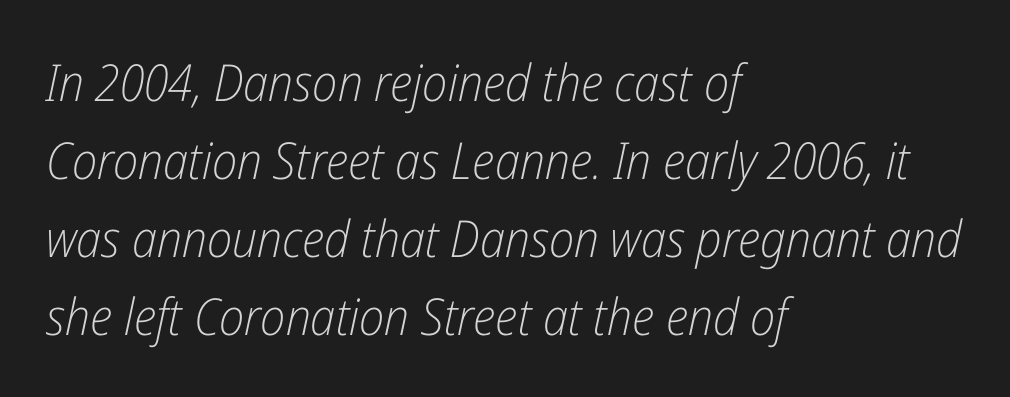
The image shows 51 px light, condensed type, italic (leaning right); set left-aligned, normal line spacing (1.53x), normal letter spacing, not underlined; low stroke contrast and a medium x-height.
